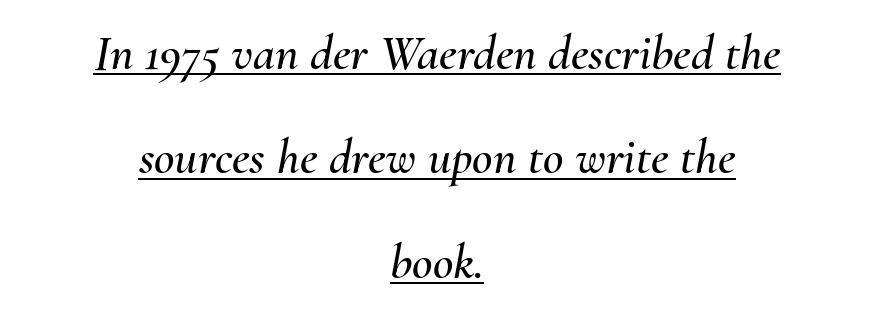
The image shows 50 px text type, italic (leaning right); set centered, loose line spacing (2.09x), normal letter spacing, underlined; medium stroke contrast and a small x-height.
